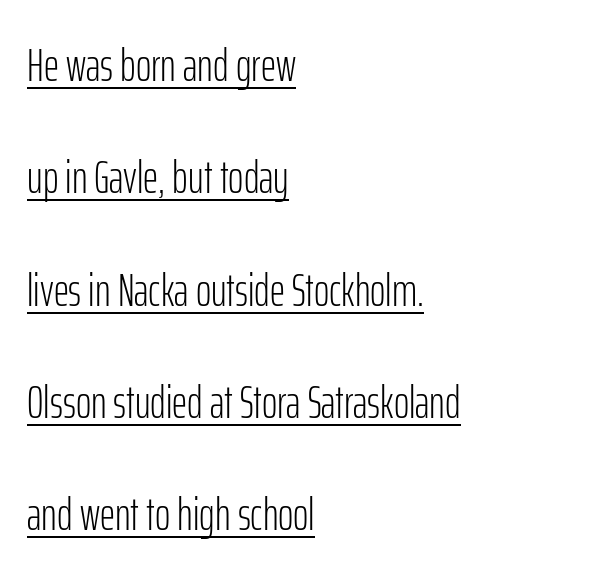
{"serif": "no", "italic": "no", "bold": "no", "weight": "light", "width": "condensed", "stroke_contrast": "low", "x_height": "medium", "monospaced": "no", "underline": "yes", "align": "left", "line_spacing": "loose", "line_spacing_ratio": 2.39, "letter_spacing": "normal", "letter_spacing_em": 0.0, "glyph_px": 47}
